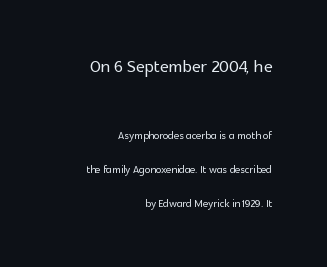
{"italic": "no", "underline": "no", "align": "right", "line_spacing": "loose", "line_spacing_ratio": 2.42, "letter_spacing": "normal", "letter_spacing_em": 0.0, "larger_block": "first", "size_ratio": 1.64, "glyph_px": 23}
